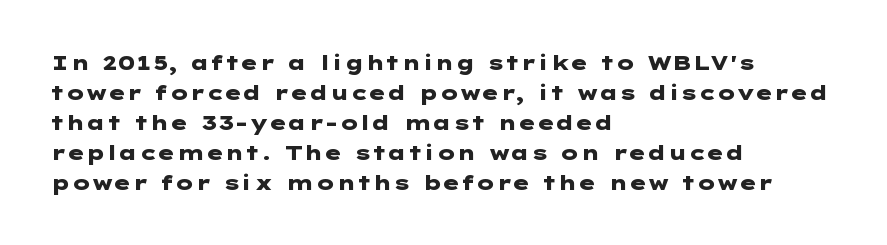
Alignment: flush left. Tall strokes in this sample are plumb rather than angled. Successive baselines arrive at the customary interval. The rendering uses a bold face; every stroke is thick and dark. The specimen omits any rule beneath the text block's lines. Short note: letters normally spaced.
